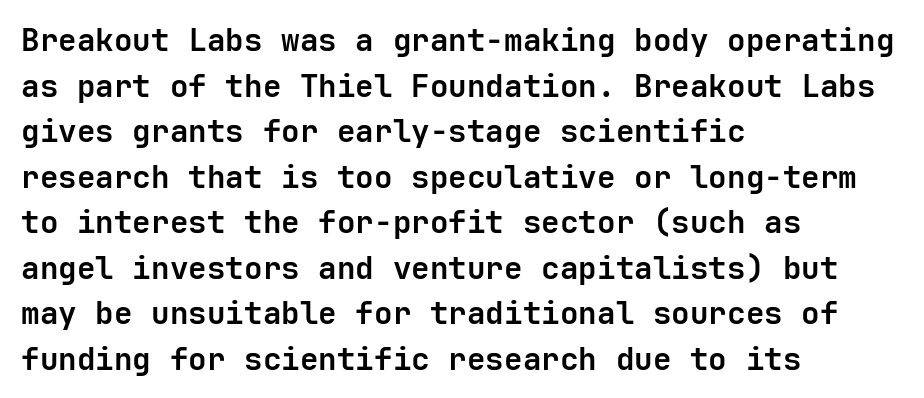
Q: Is the text bold? A: Yes.
Q: Is the text italic (slanted)? A: No, it is upright.
Q: Is the typeface a serif or a sans-serif typeface? A: Sans-serif.
Q: Is the text underlined? A: No.
Q: How is the paragraph aligned? A: Left-aligned.
Q: Is the spacing between letters normal or unusually wide? A: Normal.
Q: Is the spacing between lines tight, normal or loose? A: Normal.
Q: Width (condensed, normal, or wide)? A: Normal.
Q: Stroke contrast? A: Low.
Q: x-height? A: Medium.
